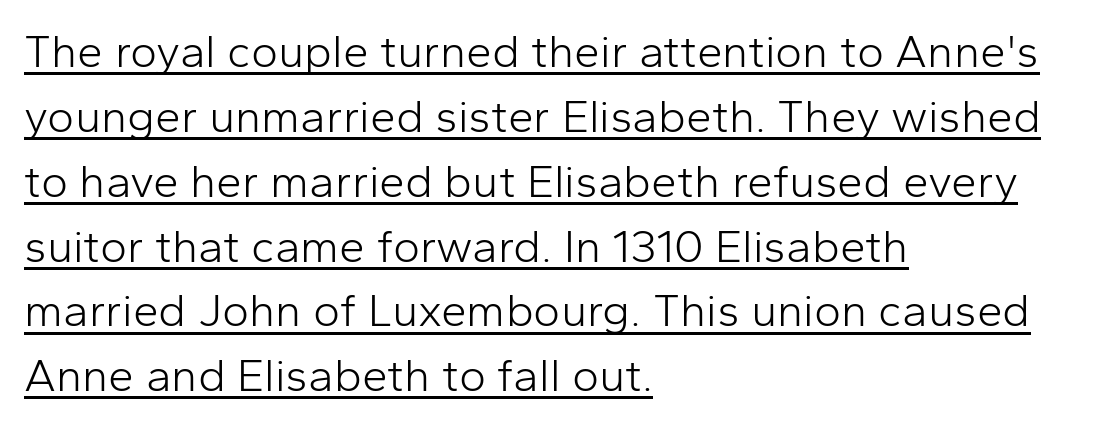
Q: Is the text bold? A: No.
Q: Is the text italic (slanted)? A: No, it is upright.
Q: Is the typeface a serif or a sans-serif typeface? A: Sans-serif.
Q: Is the text underlined? A: Yes.
Q: How is the paragraph aligned? A: Left-aligned.
Q: Is the spacing between letters normal or unusually wide? A: Normal.
Q: Is the spacing between lines tight, normal or loose? A: Normal.
Q: Width (condensed, normal, or wide)? A: Normal.
Q: Stroke contrast? A: Low.
Q: x-height? A: Medium.
Q: Monospaced? A: No.
